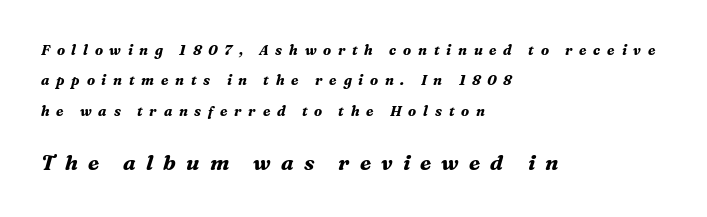
The setting favours the left margin, as ordinary paragraphs usually do. The gaps between neighbouring characters are conspicuously large. The passage shown begins with its smaller block and ends with its larger one. Glance below the letters and you will spot only blank space. An italicized treatment has been applied to the whole sample.
